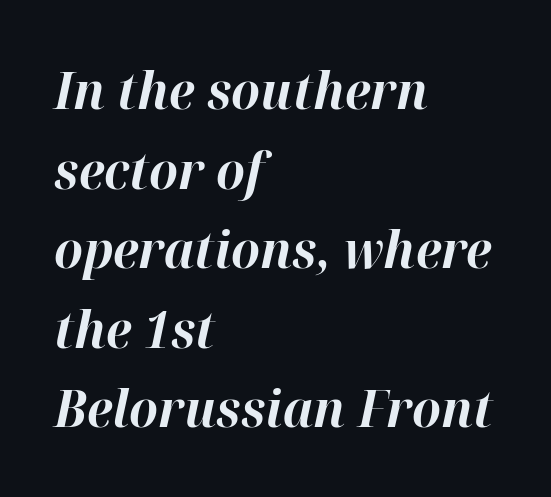
Q: Is the text bold? A: Yes.
Q: Is the text italic (slanted)? A: Yes, it leans right by about 12 degrees.
Q: Is the text underlined? A: No.
Q: How is the paragraph aligned? A: Left-aligned.
Q: Is the spacing between letters normal or unusually wide? A: Normal.
Q: Is the spacing between lines tight, normal or loose? A: Normal.
Q: Width (condensed, normal, or wide)? A: Normal.
Q: Stroke contrast? A: High.
Q: x-height? A: Medium.
Q: Monospaced? A: No.
